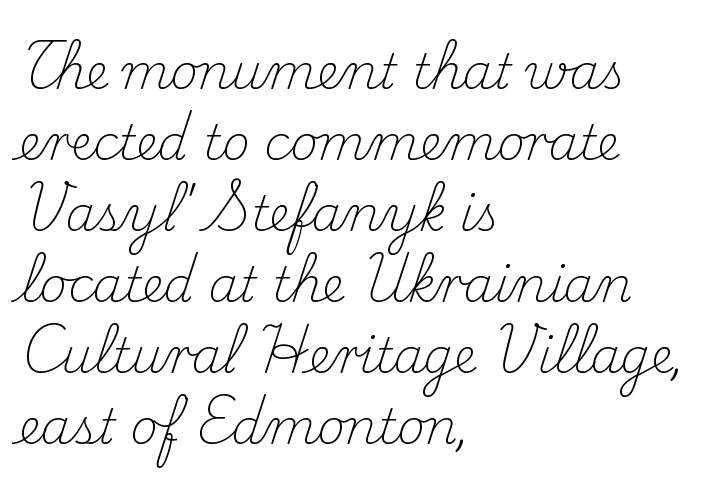
The vertical gap from one line to the next is medium. A student would call this left alignment; a typographer would say flush left, rag right. The passage shown is typed in a proportional face where columns would drift. These lines are composed in type with serifs.
